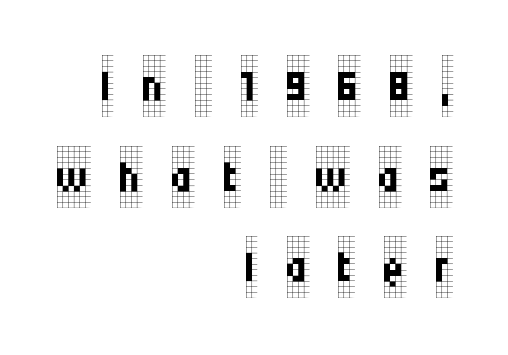
{"serif": "yes", "italic": "no", "bold": "no", "weight": "regular", "width": "condensed", "stroke_contrast": "low", "x_height": "large", "monospaced": "no", "underline": "no", "align": "right", "line_spacing": "normal", "line_spacing_ratio": 1.46, "letter_spacing": "wide", "letter_spacing_em": 0.47, "glyph_px": 62}
